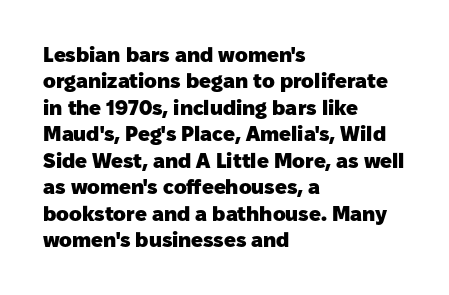
What weight is shown? A full bold with thick strokes. The lettering holds an erect, upright posture throughout. Plain, unruled lines of type. The rendering keeps characters at their native spacing. Leading: standard.
